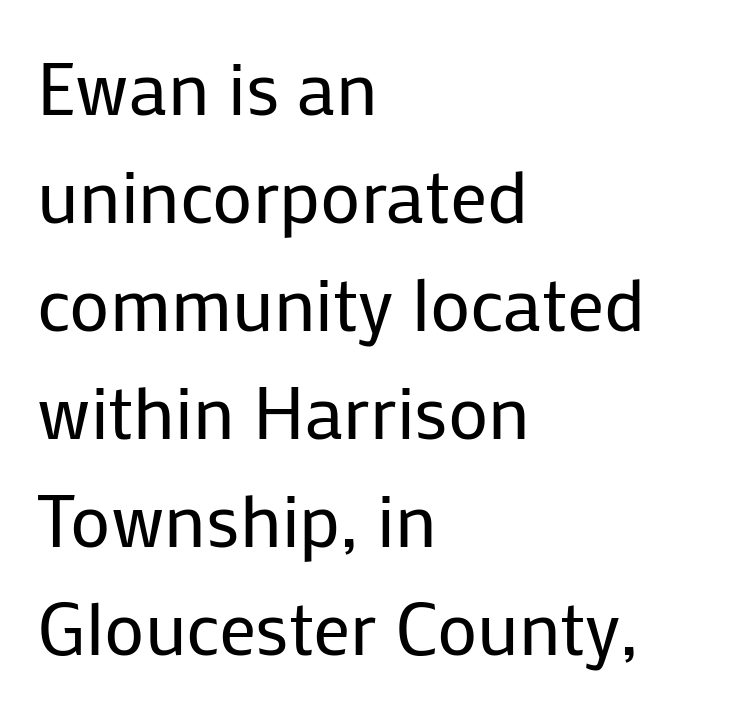
The image shows 74 px regular-weight sans-serif type, upright; set left-aligned, normal line spacing (1.46x), normal letter spacing, not underlined; low stroke contrast and a medium x-height.
